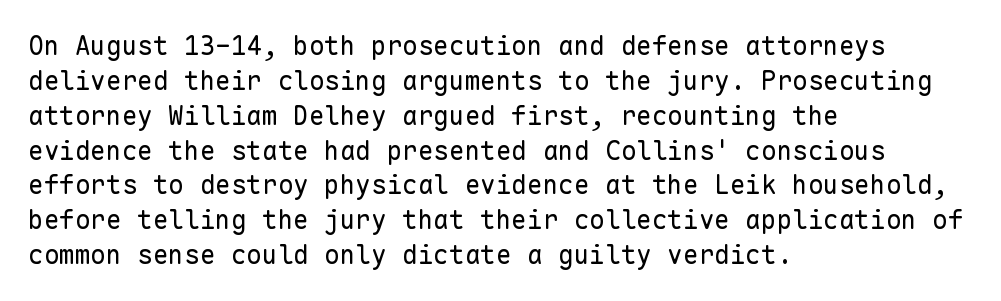
The image shows 26 px text type, upright; set left-aligned, normal line spacing (1.34x), normal letter spacing, not underlined.
